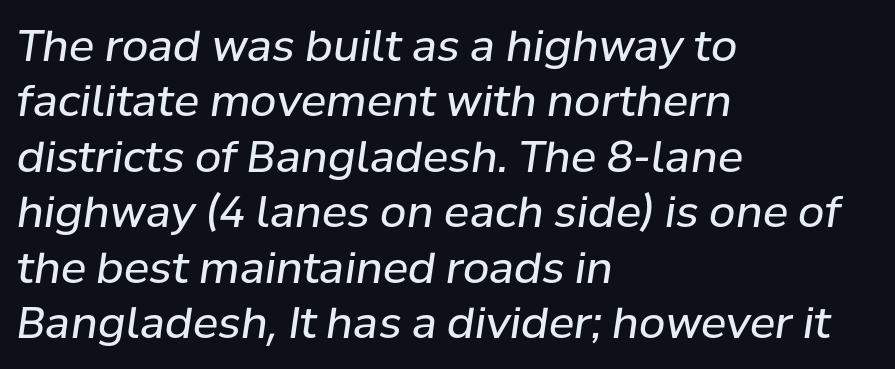
{"italic": "yes", "lean": "right", "slant_degrees": 8, "bold": "no", "weight": "regular", "width": "normal", "stroke_contrast": "low", "x_height": "medium", "monospaced": "no", "underline": "no", "align": "left", "line_spacing": "normal", "line_spacing_ratio": 1.29, "letter_spacing": "normal", "letter_spacing_em": 0.0, "glyph_px": 43}
